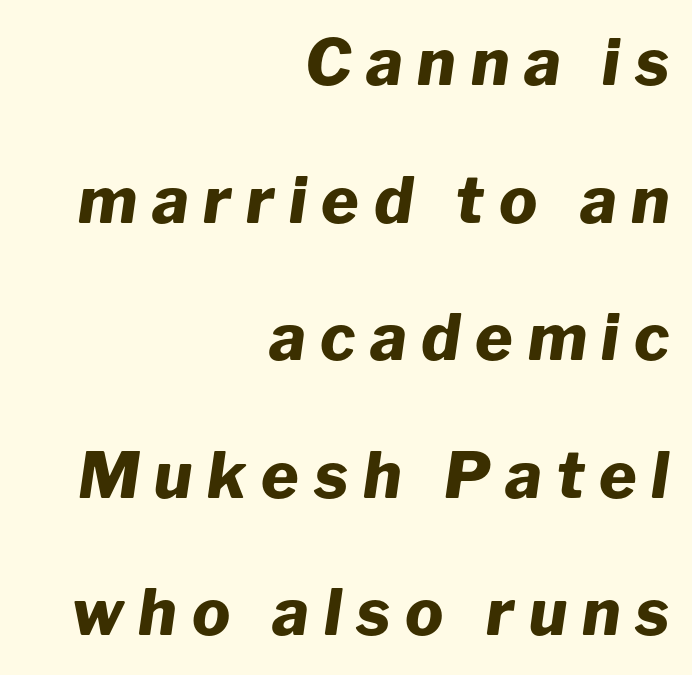
The paragraph shown leans on its right margin. Compared with typical body copy, the letter spacing here is much looser. These lines carry a lot of weight — the face is fully bold. Bare-footed words on every line.
